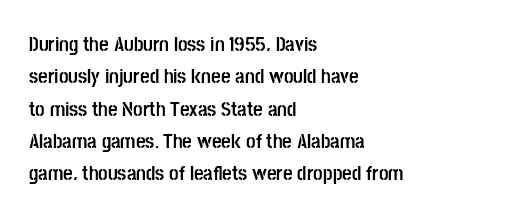
{"italic": "no", "bold": "yes", "underline": "no", "align": "left", "line_spacing": "normal", "line_spacing_ratio": 1.54, "letter_spacing": "normal", "letter_spacing_em": 0.0, "glyph_px": 21}
